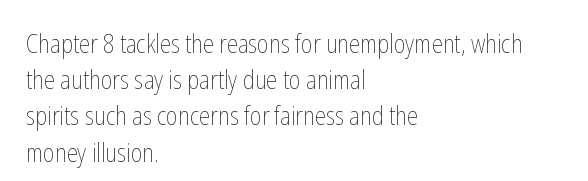
The image shows 25 px text type, upright; set left-aligned, normal line spacing (1.45x), normal letter spacing, not underlined.
